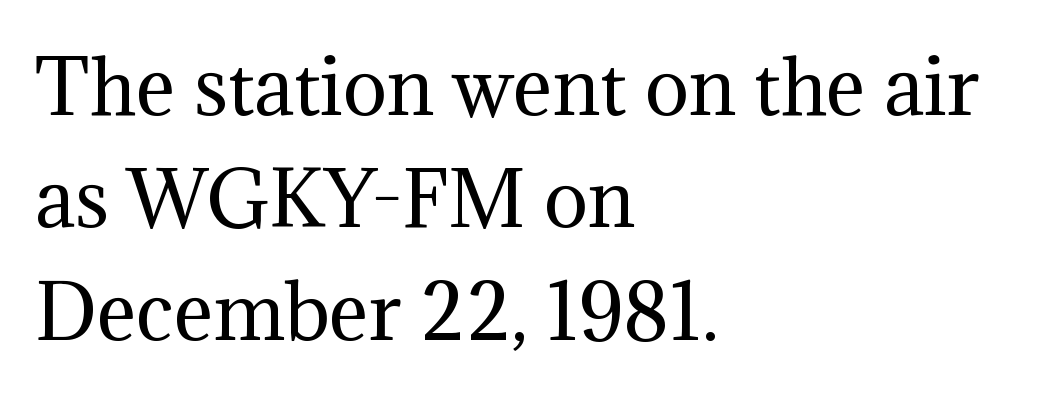
{"serif": "yes", "italic": "no", "bold": "no", "weight": "regular", "width": "normal", "stroke_contrast": "medium", "x_height": "medium", "monospaced": "no", "underline": "no", "align": "left", "line_spacing": "normal", "line_spacing_ratio": 1.52, "letter_spacing": "normal", "letter_spacing_em": 0.0, "glyph_px": 74}
